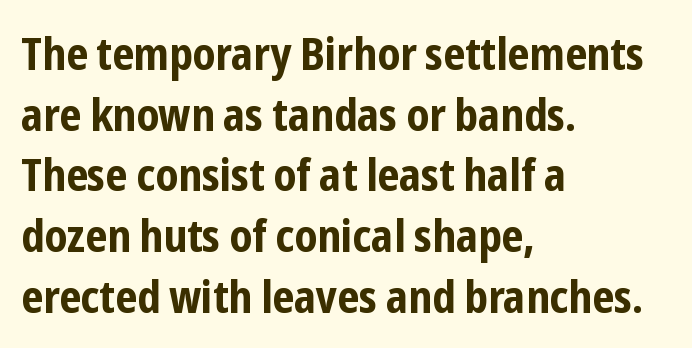
Q: Is the text bold? A: Yes.
Q: Is the text italic (slanted)? A: No, it is upright.
Q: Is the typeface a serif or a sans-serif typeface? A: Sans-serif.
Q: Is the text underlined? A: No.
Q: How is the paragraph aligned? A: Left-aligned.
Q: Is the spacing between letters normal or unusually wide? A: Normal.
Q: Is the spacing between lines tight, normal or loose? A: Normal.
Q: Width (condensed, normal, or wide)? A: Condensed.
Q: Stroke contrast? A: Low.
Q: x-height? A: Medium.
Q: Monospaced? A: No.
